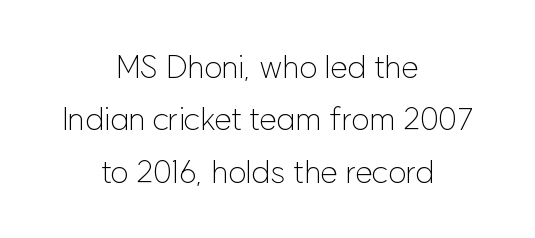
Q: Is the text bold? A: No.
Q: Is the text italic (slanted)? A: No, it is upright.
Q: Is the typeface a serif or a sans-serif typeface? A: Sans-serif.
Q: Is the text underlined? A: No.
Q: How is the paragraph aligned? A: Centered.
Q: Is the spacing between letters normal or unusually wide? A: Normal.
Q: Is the spacing between lines tight, normal or loose? A: Normal.
Q: Width (condensed, normal, or wide)? A: Normal.
Q: Stroke contrast? A: Low.
Q: x-height? A: Medium.
Q: Monospaced? A: No.
